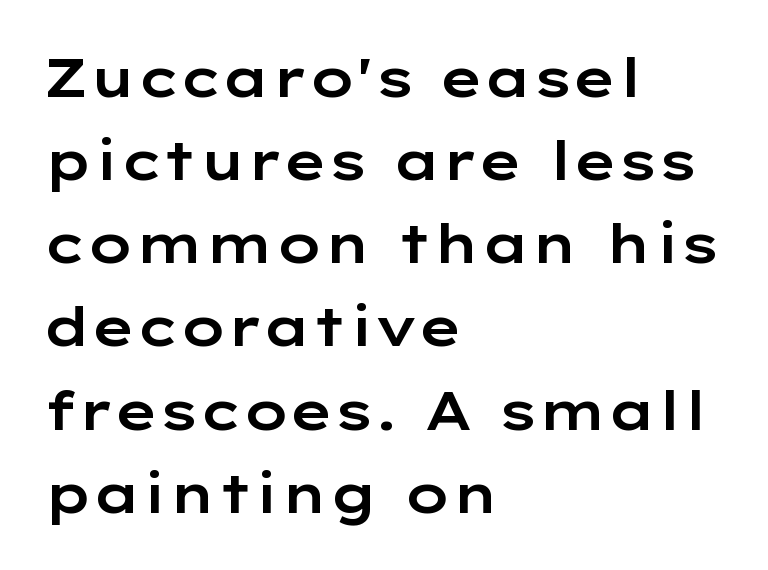
{"serif": "no", "italic": "no", "width": "wide", "stroke_contrast": "low", "x_height": "medium", "monospaced": "no", "underline": "no", "align": "left", "line_spacing": "normal", "line_spacing_ratio": 1.54, "letter_spacing": "normal", "letter_spacing_em": 0.0, "glyph_px": 54}
